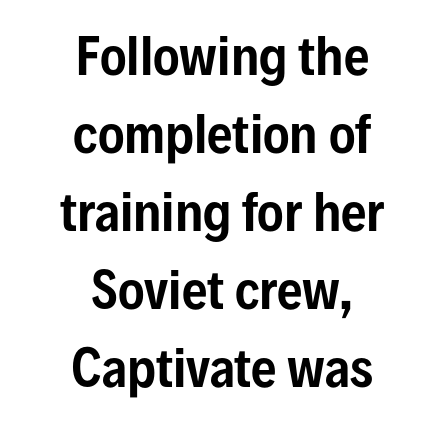
The image shows 50 px condensed sans-serif type, upright; set centered, normal line spacing (1.56x), normal letter spacing, not underlined; low stroke contrast and a medium x-height.
